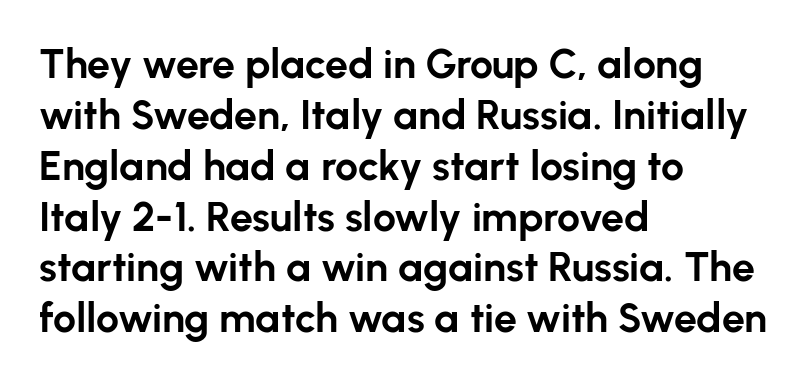
Q: Is the text bold? A: Yes.
Q: Is the text italic (slanted)? A: No, it is upright.
Q: Is the typeface a serif or a sans-serif typeface? A: Sans-serif.
Q: Is the text underlined? A: No.
Q: How is the paragraph aligned? A: Left-aligned.
Q: Is the spacing between letters normal or unusually wide? A: Normal.
Q: Width (condensed, normal, or wide)? A: Normal.
Q: Stroke contrast? A: Low.
Q: x-height? A: Medium.
Q: Monospaced? A: No.
